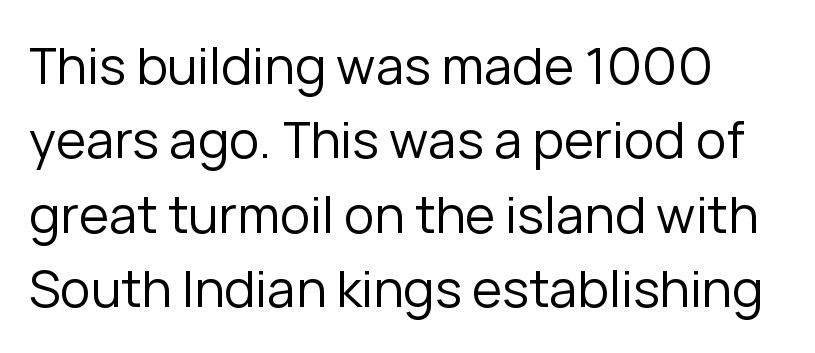
The image shows 51 px regular-weight sans-serif type, upright; set normal line spacing (1.46x), normal letter spacing, not underlined; low stroke contrast and a medium x-height.
